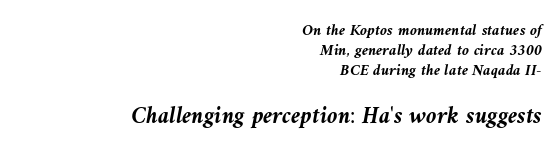
{"italic": "yes", "lean": "left", "slant_degrees": 10, "bold": "yes", "underline": "no", "align": "right", "line_spacing_ratio": 1.24, "letter_spacing": "normal", "letter_spacing_em": 0.0, "larger_block": "second", "size_ratio": 1.5, "glyph_px": 24}
